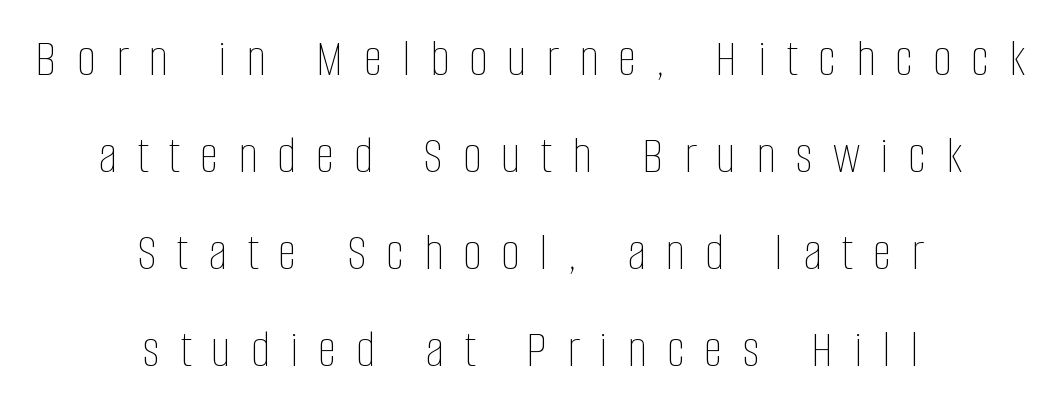
{"italic": "no", "bold": "no", "weight": "thin", "width": "condensed", "stroke_contrast": "low", "x_height": "large", "monospaced": "no", "underline": "no", "align": "center", "line_spacing_ratio": 1.83, "letter_spacing": "wide", "letter_spacing_em": 0.38, "glyph_px": 53}
